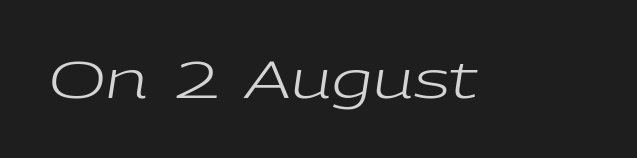
{"italic": "yes", "lean": "right", "slant_degrees": 9, "bold": "no", "weight": "regular", "width": "wide", "stroke_contrast": "low", "x_height": "medium", "monospaced": "no", "underline": "no", "letter_spacing": "normal", "letter_spacing_em": 0.0, "glyph_px": 51}
